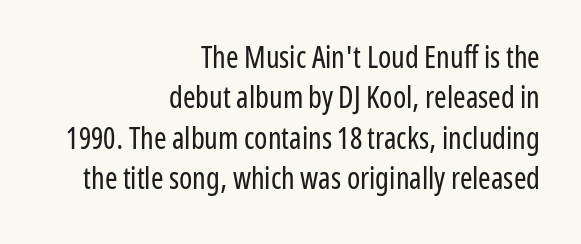
The image shows 30 px regular-weight, condensed sans-serif type, upright; set right-aligned, normal line spacing (1.35x), normal letter spacing, not underlined; low stroke contrast and a medium x-height.
